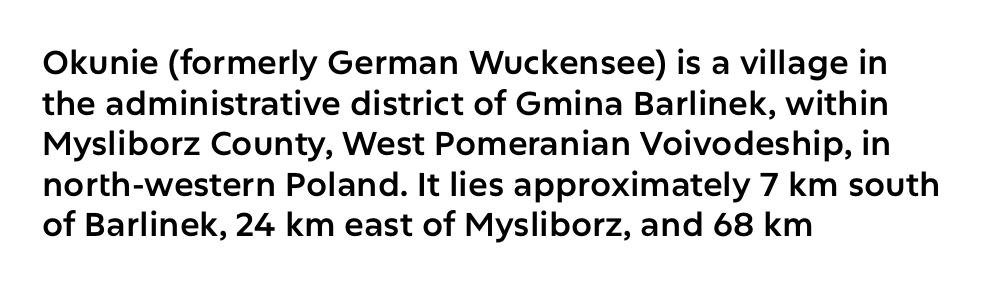
Look at the tracking — it's just the regular setting, nothing added. Any mark beneath the type? The region is blank. Short and long lines alike share a common starting point at left. Tall strokes in this sample are plumb rather than angled.
